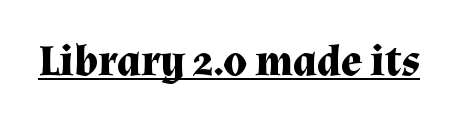
{"serif": "yes", "italic": "no", "bold": "yes", "weight": "bold", "width": "normal", "stroke_contrast": "medium", "x_height": "medium", "monospaced": "no", "underline": "yes", "letter_spacing": "normal", "letter_spacing_em": 0.0, "glyph_px": 44}
